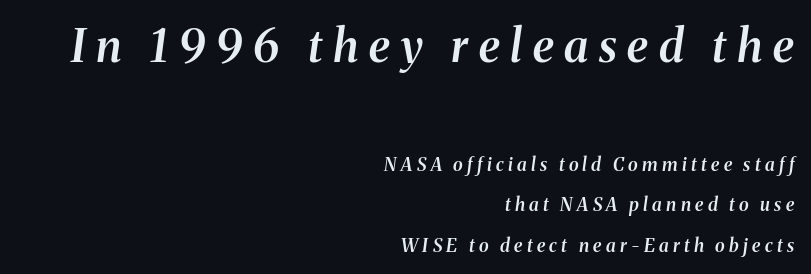
{"serif": "yes", "italic": "yes", "lean": "right", "slant_degrees": 8, "bold": "semi", "weight": "semibold", "width": "normal", "stroke_contrast": "medium", "x_height": "medium", "monospaced": "no", "underline": "no", "align": "right", "line_spacing": "loose", "line_spacing_ratio": 2.23, "letter_spacing": "wide", "letter_spacing_em": 0.24, "larger_block": "first", "size_ratio": 2.5, "glyph_px": 45}
